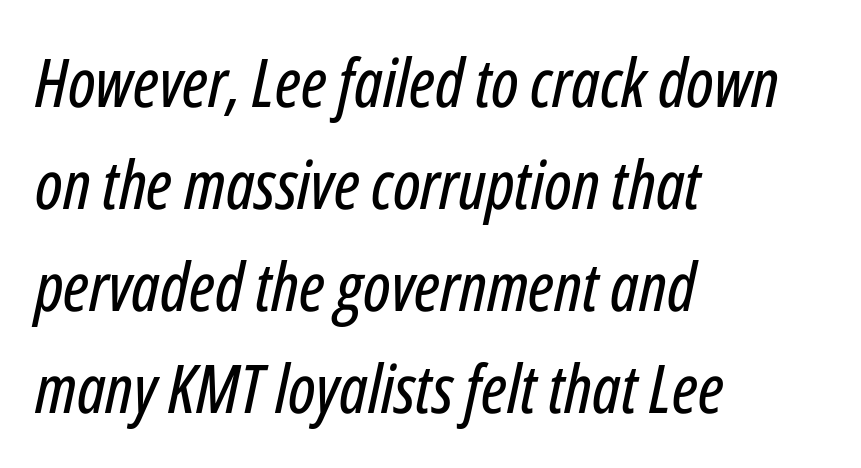
Q: Is the text italic (slanted)? A: Yes, it leans right by about 12 degrees.
Q: Is the text underlined? A: No.
Q: How is the paragraph aligned? A: Left-aligned.
Q: Is the spacing between letters normal or unusually wide? A: Normal.
Q: Is the spacing between lines tight, normal or loose? A: Normal.
Q: Width (condensed, normal, or wide)? A: Condensed.
Q: Stroke contrast? A: Low.
Q: x-height? A: Medium.
Q: Monospaced? A: No.
